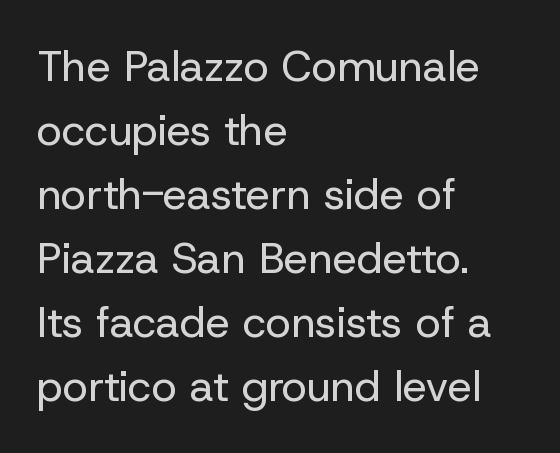
The image shows 43 px regular-weight sans-serif type, upright; set left-aligned, normal line spacing (1.49x), normal letter spacing, not underlined; low stroke contrast and a medium x-height.
